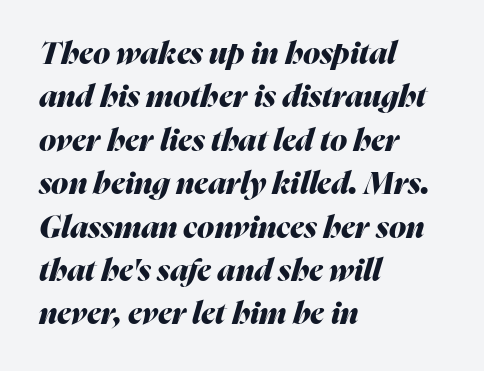
{"italic": "yes", "lean": "right", "slant_degrees": 16, "bold": "yes", "weight": "heavy", "width": "normal", "stroke_contrast": "medium", "x_height": "medium", "monospaced": "no", "underline": "no", "align": "left", "line_spacing": "normal", "line_spacing_ratio": 1.4, "letter_spacing": "normal", "letter_spacing_em": 0.0, "glyph_px": 31}
